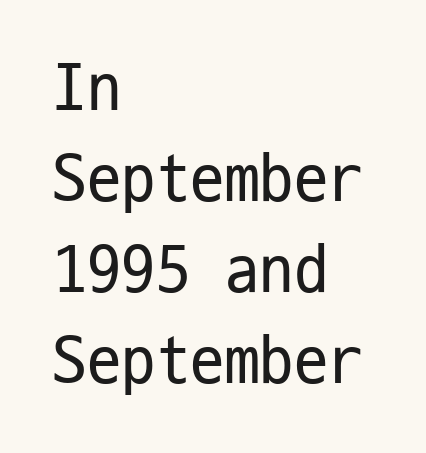
One-word summary of the alignment: left. Ascenders rise straight up at ninety degrees. The cut favours lightness, reaching ordinary text weight at its darkest. Note the uniform advance width — an 'i' takes as much space as an 'm'. Underlining? Definitely not there.
